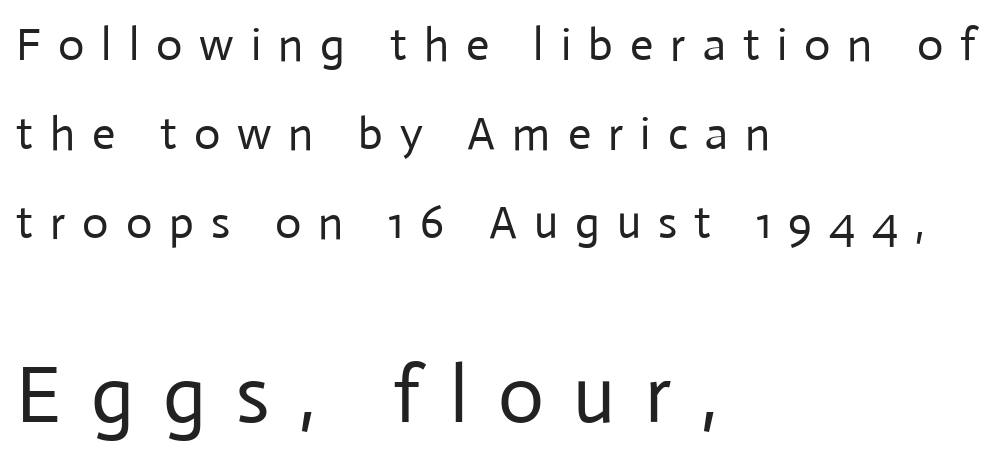
The strokes carry an ordinary text weight at most. Caption: upper text group reduced, lower text group enlarged. The words here are not underlined. All the whitespace from short lines collects on the right. The passage shown has open, widely tracked lettering throughout.
